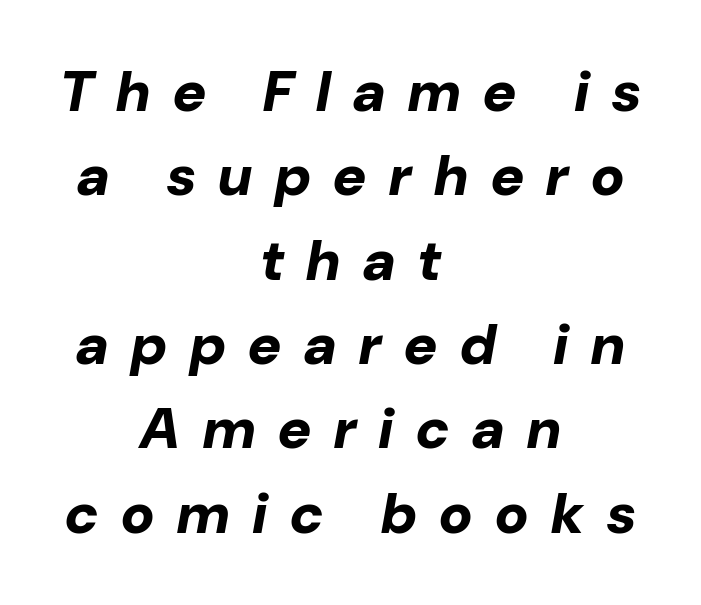
Q: Is the text bold? A: Yes.
Q: Is the text italic (slanted)? A: Yes, it leans right by about 10 degrees.
Q: Is the text underlined? A: No.
Q: How is the paragraph aligned? A: Centered.
Q: Is the spacing between letters normal or unusually wide? A: Unusually wide.
Q: Is the spacing between lines tight, normal or loose? A: Normal.
Q: Width (condensed, normal, or wide)? A: Normal.
Q: Stroke contrast? A: Low.
Q: x-height? A: Medium.
Q: Monospaced? A: No.
